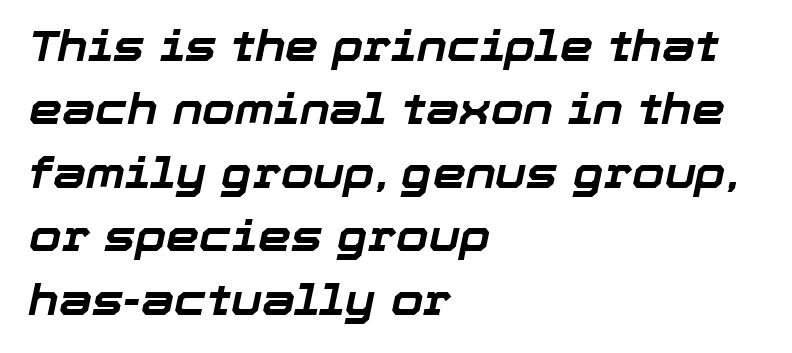
The image shows 42 px bold type, italic (leaning right); set left-aligned, normal line spacing (1.51x), normal letter spacing, not underlined; low stroke contrast and a medium x-height.
